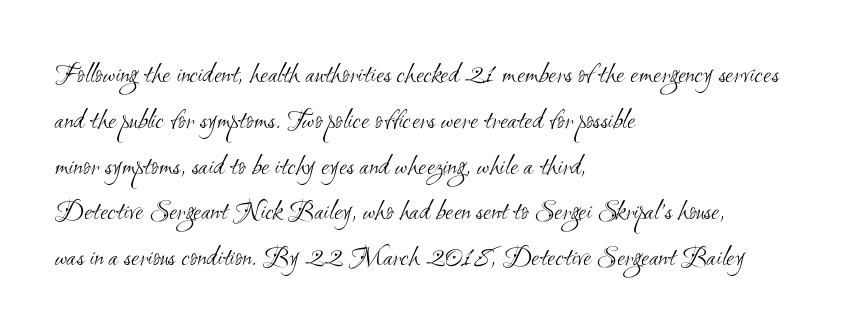
The image shows 29 px light, condensed sans-serif type; set left-aligned, normal line spacing (1.58x), normal letter spacing, not underlined; medium stroke contrast and a small x-height.
